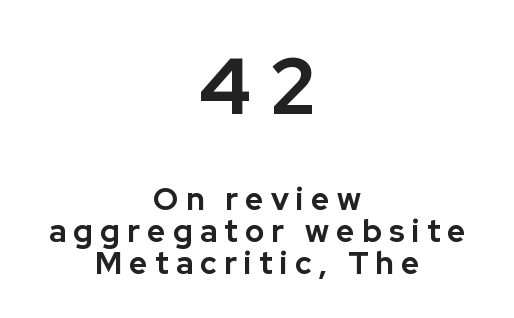
The image shows 78 px bold sans-serif type, upright; set centered, tight line spacing (1.04x), unusually wide letter spacing (+0.24 em), not underlined; the first (top) block is 2.52x larger; low stroke contrast and a medium x-height.
